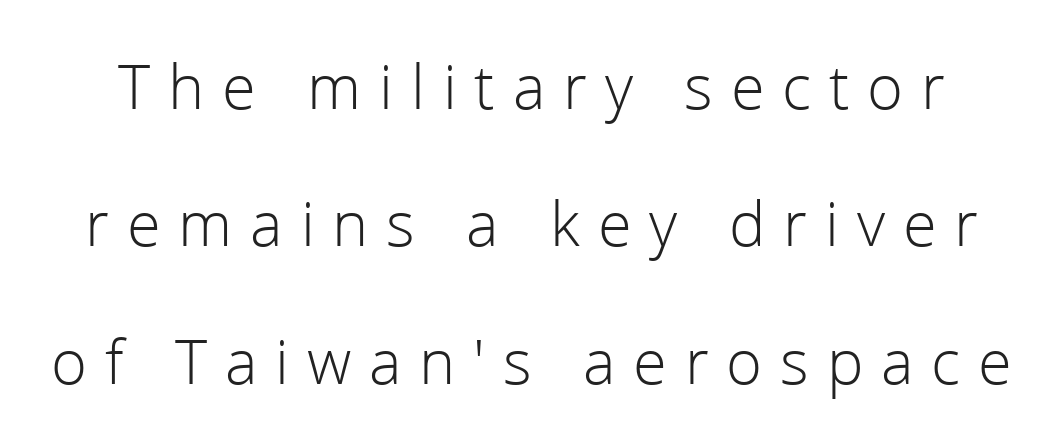
{"serif": "no", "italic": "no", "bold": "no", "weight": "light", "width": "normal", "stroke_contrast": "low", "x_height": "medium", "monospaced": "no", "underline": "no", "line_spacing": "loose", "line_spacing_ratio": 2.08, "letter_spacing": "wide", "letter_spacing_em": 0.27, "glyph_px": 66}
